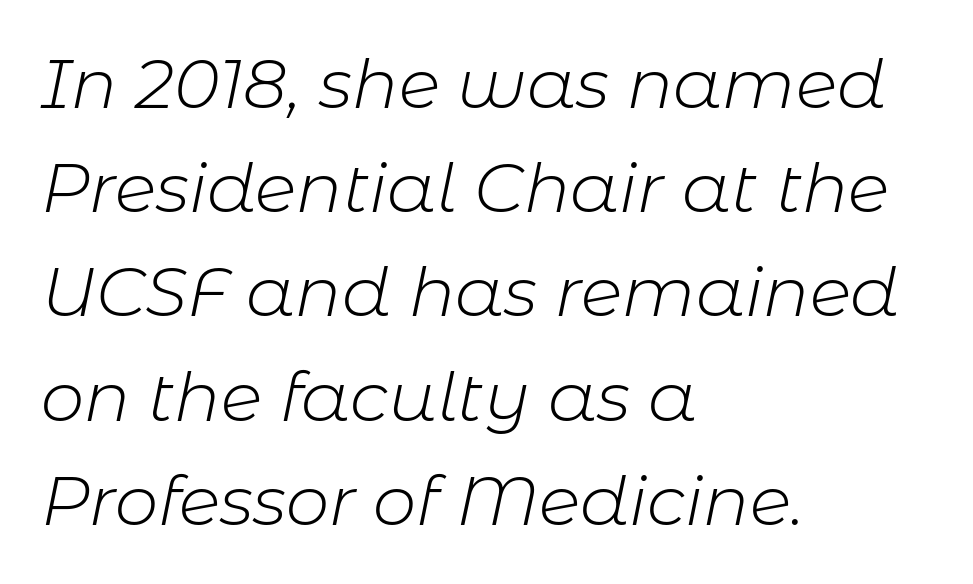
The image shows 69 px light type, italic (leaning right); set left-aligned, normal line spacing (1.51x), normal letter spacing, not underlined; low stroke contrast and a medium x-height.
